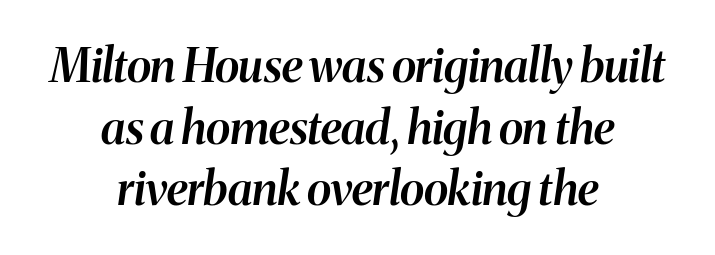
Q: Is the text bold? A: Semi-bold.
Q: Is the text italic (slanted)? A: Yes, it leans right by about 8 degrees.
Q: Is the text underlined? A: No.
Q: How is the paragraph aligned? A: Centered.
Q: Is the spacing between letters normal or unusually wide? A: Normal.
Q: Is the spacing between lines tight, normal or loose? A: Normal.
Q: Width (condensed, normal, or wide)? A: Normal.
Q: Stroke contrast? A: Medium.
Q: x-height? A: Medium.
Q: Monospaced? A: No.
